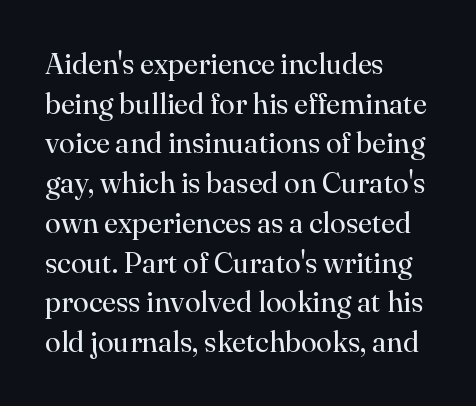
Weight class: somewhere from thin through regular. The glyphs are unaccompanied by any horizontal stroke below them. Caption: multi-line text, flush left, ragged right. Check where the strokes stop: tiny serifs finish them off. When letters stand straight like this, we call the style roman or upright.
